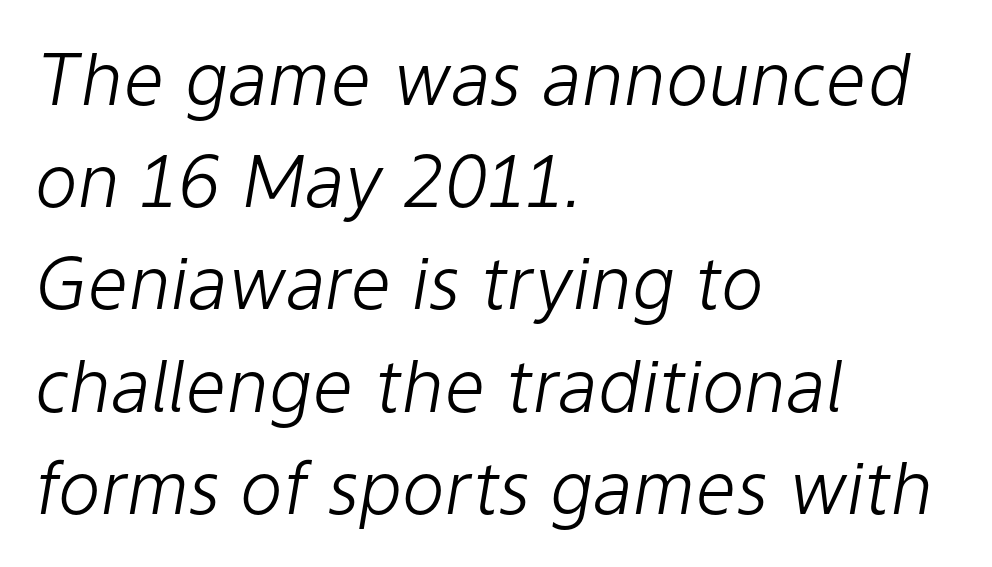
The image shows 72 px light type, italic (leaning right); set left-aligned, normal line spacing (1.42x), normal letter spacing, not underlined; low stroke contrast and a medium x-height.
